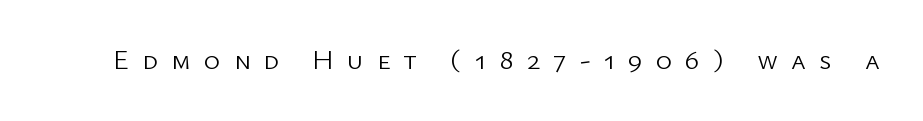
Nothing sits at the stroke ends, so this counts as sans-serif. The area under the type is left untouched. A typesetter would call this proportional, since set widths differ per character. A typesetter would mark this as roman, not italic. Heaviness? Minimal to ordinary, like unemphasized prose. Here the glyphs are tracked loosely, breaking word shapes into spaced letters.
